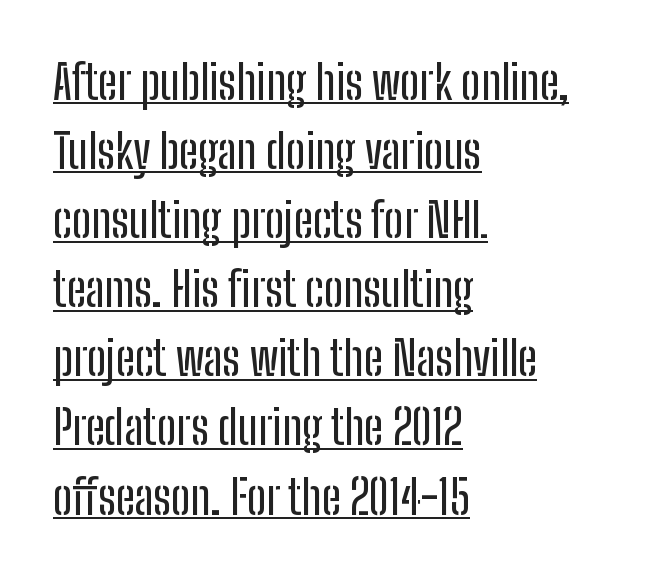
What's the leading like? Ordinary, nothing unusual. This sample uses an upright cut, with every glyph sitting square on the baseline. Glance below the letters and you will spot a drawn line. This sample has the flowing, uneven cadence of proportional lettering. The passage is arranged the way most books set body copy — flush left.
